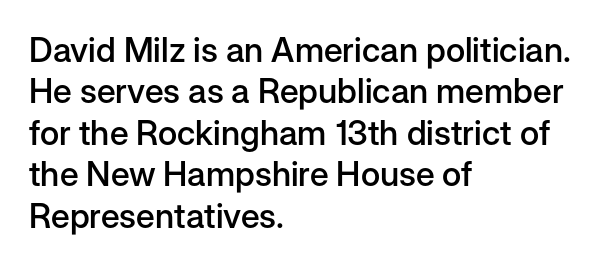
{"serif": "no", "italic": "no", "bold": "semi", "weight": "semibold", "width": "normal", "stroke_contrast": "low", "x_height": "medium", "monospaced": "no", "underline": "no", "align": "left", "line_spacing_ratio": 1.22, "letter_spacing": "normal", "letter_spacing_em": 0.0, "glyph_px": 34}
